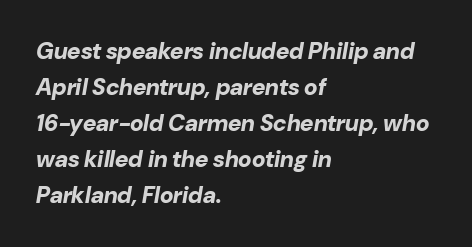
Q: Is the text bold? A: Yes.
Q: Is the text italic (slanted)? A: Yes, it leans right by about 10 degrees.
Q: Is the text underlined? A: No.
Q: How is the paragraph aligned? A: Left-aligned.
Q: Is the spacing between letters normal or unusually wide? A: Normal.
Q: Is the spacing between lines tight, normal or loose? A: Normal.
